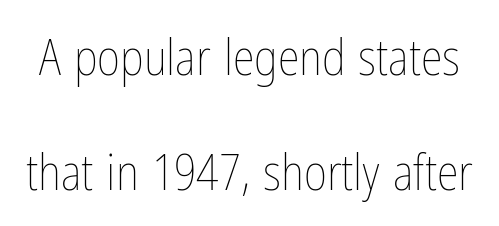
The image shows 50 px thin, condensed type, upright; set loose line spacing (2.3x), normal letter spacing, not underlined; low stroke contrast and a medium x-height.
